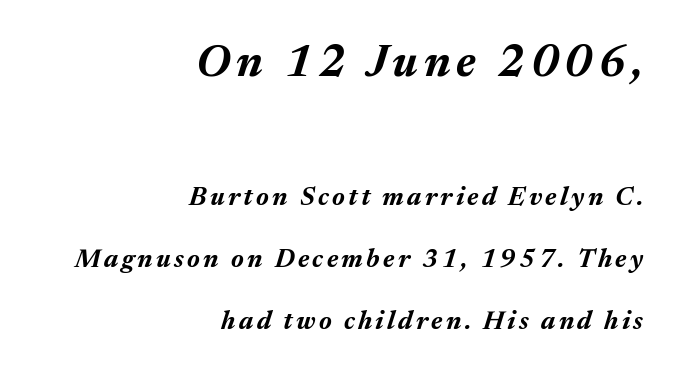
{"italic": "yes", "lean": "right", "slant_degrees": 17, "bold": "yes", "weight": "bold", "width": "normal", "stroke_contrast": "medium", "x_height": "medium", "monospaced": "no", "underline": "no", "align": "right", "line_spacing": "loose", "line_spacing_ratio": 2.38, "larger_block": "first", "size_ratio": 1.73, "glyph_px": 45}
